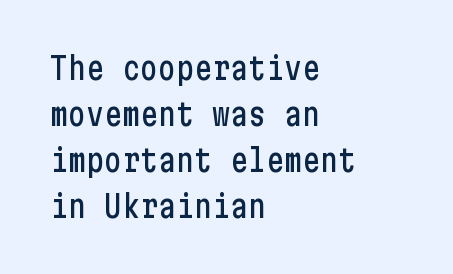
Q: Is the text italic (slanted)? A: No, it is upright.
Q: Is the typeface a serif or a sans-serif typeface? A: Sans-serif.
Q: Is the text underlined? A: No.
Q: How is the paragraph aligned? A: Left-aligned.
Q: Is the spacing between letters normal or unusually wide? A: Normal.
Q: Is the spacing between lines tight, normal or loose? A: Normal.
Q: Width (condensed, normal, or wide)? A: Condensed.
Q: Stroke contrast? A: Low.
Q: x-height? A: Medium.
